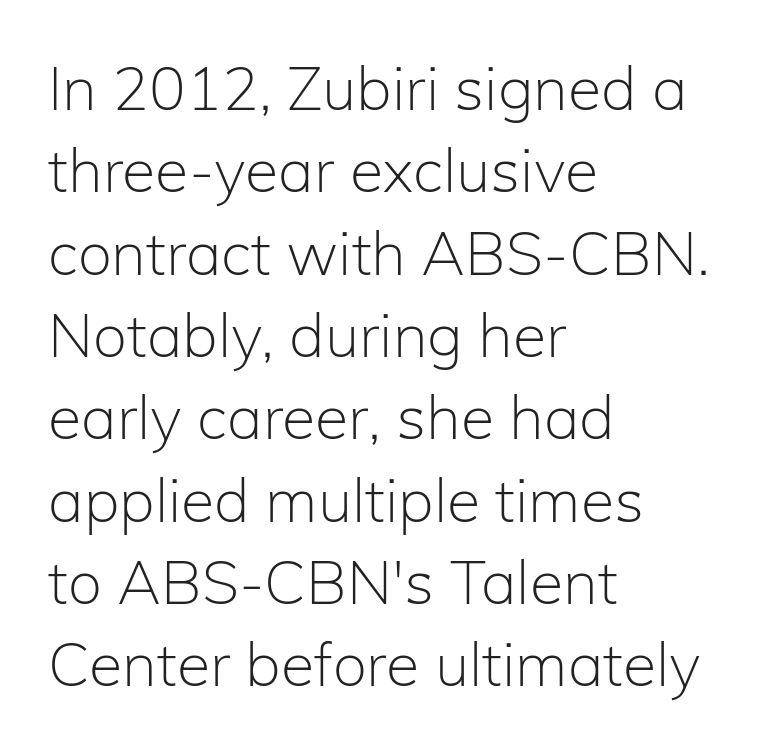
A roman cut, with each character standing at attention. Unmarked baselines from the first word to the last. Short note: letters normally spaced. Summary of vertical rhythm: regular, with standard interline spacing.
